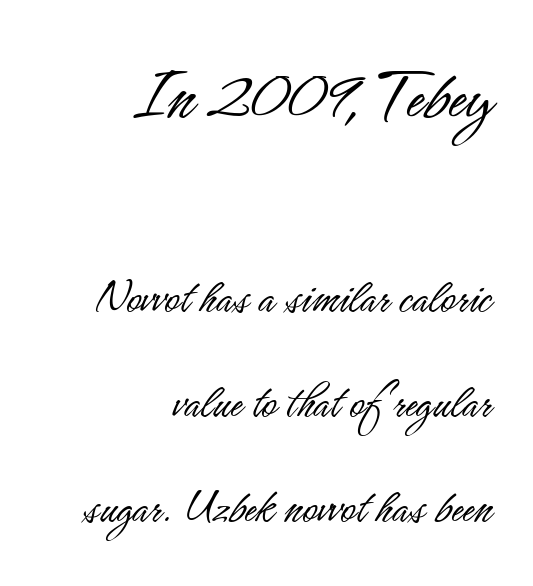
The image shows 77 px light, condensed sans-serif type; set right-aligned, loose line spacing (2.05x), normal letter spacing, not underlined; the first (top) block is 1.51x larger; low stroke contrast and a small x-height.
